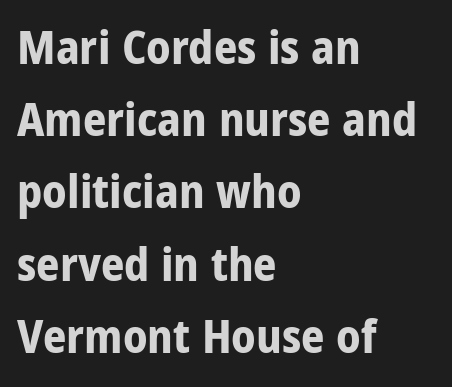
The image shows 46 px bold, condensed sans-serif type, upright; set left-aligned, normal line spacing (1.57x), normal letter spacing, not underlined; low stroke contrast and a large x-height.
